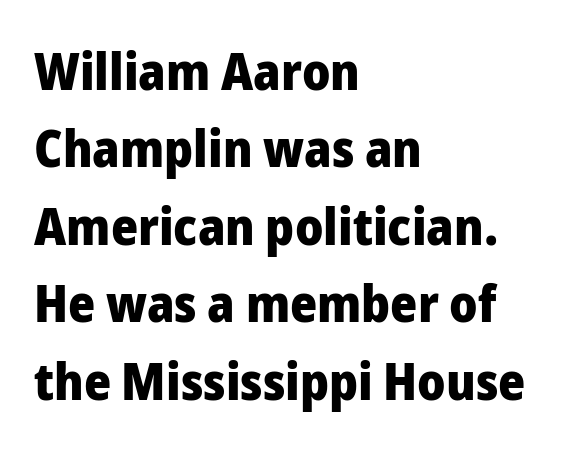
Tracking value appears to be zero — textbook default spacing. These lines sit exactly where default settings would place them. Type style note: lacks serifs. When letters stand straight like this, we call the style roman or upright. Its strokes are broad and dark, the hallmark of bold type.
